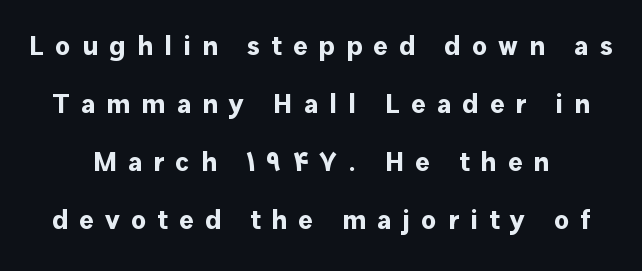
This is the regular roman posture of the typeface. The letterforms stand isolated, each surrounded by extra space. Leading is clearly above the norm, producing a sparse column. Quick note: underline off.
